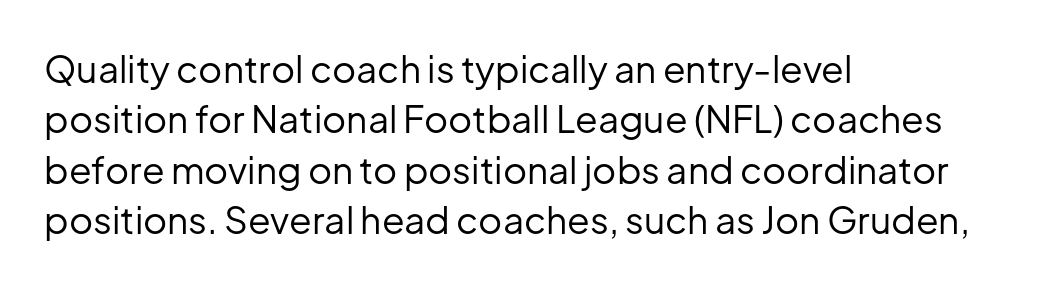
Q: Is the text bold? A: No.
Q: Is the text italic (slanted)? A: No, it is upright.
Q: Is the typeface a serif or a sans-serif typeface? A: Sans-serif.
Q: Is the text underlined? A: No.
Q: How is the paragraph aligned? A: Left-aligned.
Q: Is the spacing between letters normal or unusually wide? A: Normal.
Q: Is the spacing between lines tight, normal or loose? A: Normal.
Q: Width (condensed, normal, or wide)? A: Normal.
Q: Stroke contrast? A: Low.
Q: x-height? A: Medium.
Q: Monospaced? A: No.
